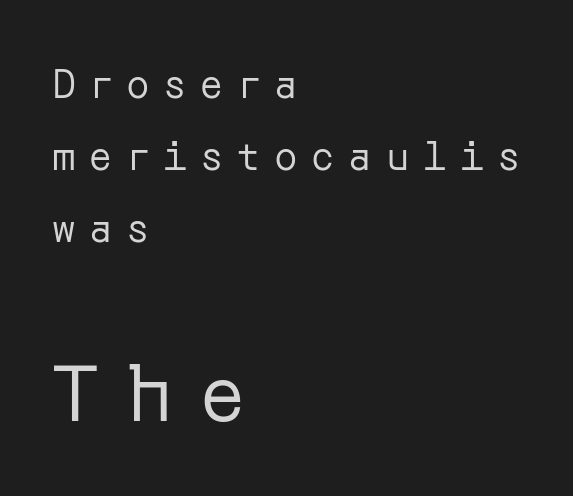
The image shows 78 px regular-weight sans-serif type, upright; set left-aligned, line spacing 1.84x, unusually wide letter spacing (+0.35 em), not underlined; the second (bottom) block is 2.0x larger; low stroke contrast and a medium x-height.
